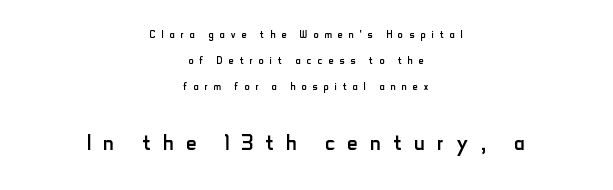
The image shows 29 px regular-weight, condensed sans-serif type, upright; set centered, line spacing 1.85x, unusually wide letter spacing (+0.43 em), not underlined; the second (bottom) block is 2.07x larger; low stroke contrast and a small x-height.
